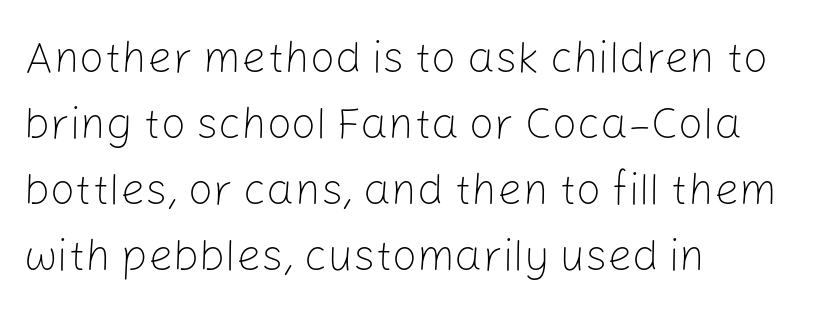
The image shows 44 px light sans-serif type, upright; set left-aligned, normal line spacing (1.5x), normal letter spacing, not underlined; low stroke contrast and a medium x-height.
